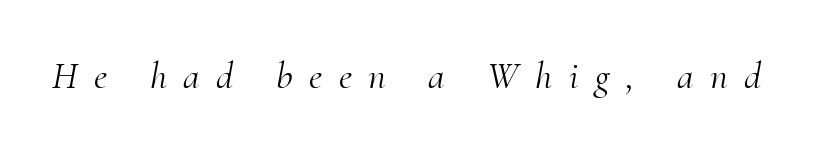
{"serif": "yes", "italic": "yes", "lean": "right", "slant_degrees": 10, "bold": "no", "weight": "light", "width": "normal", "stroke_contrast": "medium", "x_height": "small", "monospaced": "no", "underline": "no", "letter_spacing": "wide", "letter_spacing_em": 0.44, "glyph_px": 38}
